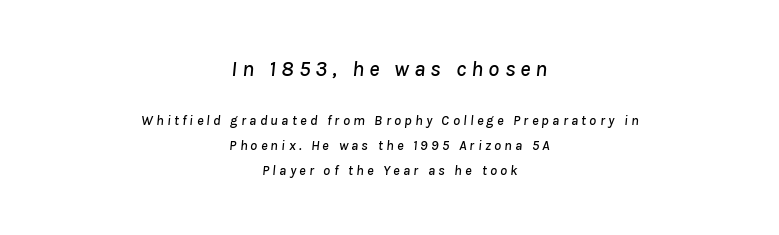
The glyphs are unaccompanied by any horizontal stroke below them. A student would notice the top passage is typeset larger than what follows. There is plenty of visible air inserted between adjacent glyphs. Leftover space on each line is divided equally before and after the words. Designer's note — italics engaged.
